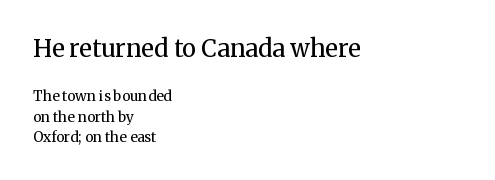
Leading: standard. The setting favours the left margin, as ordinary paragraphs usually do. Notice how the stems are strictly vertical — no italics here. Compare the two chunks: the upper has the greater cap height. Letters rest on an invisible, unmarked baseline.
